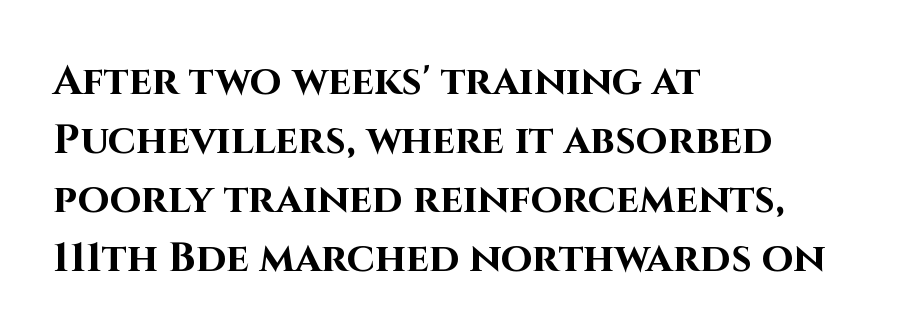
Nope, no serifs anywhere on these letters. Reading down the column, the eye jumps a familiar distance to each next line. Words appear dense and cohesive because spacing is normal. Character widths vary here, with narrow letters taking less room than wide ones.
